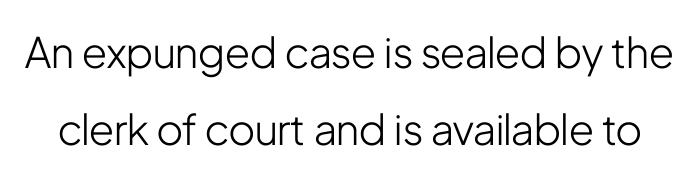
{"serif": "no", "italic": "no", "bold": "no", "weight": "light", "width": "condensed", "stroke_contrast": "low", "x_height": "medium", "monospaced": "no", "underline": "no", "line_spacing_ratio": 1.83, "letter_spacing": "normal", "letter_spacing_em": 0.0, "glyph_px": 42}
